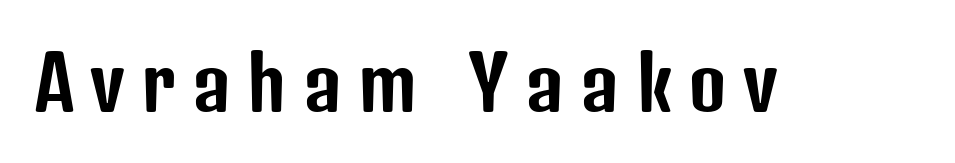
Q: Is the text italic (slanted)? A: No, it is upright.
Q: Is the typeface a serif or a sans-serif typeface? A: Sans-serif.
Q: Is the text underlined? A: No.
Q: Is the spacing between letters normal or unusually wide? A: Unusually wide.
Q: Width (condensed, normal, or wide)? A: Condensed.
Q: Stroke contrast? A: Low.
Q: x-height? A: Medium.
Q: Monospaced? A: No.
